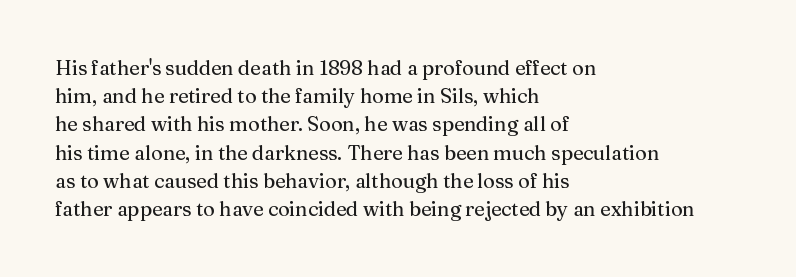
Q: Is the text italic (slanted)? A: No, it is upright.
Q: Is the text underlined? A: No.
Q: How is the paragraph aligned? A: Left-aligned.
Q: Is the spacing between letters normal or unusually wide? A: Normal.
Q: Is the spacing between lines tight, normal or loose? A: Normal.
